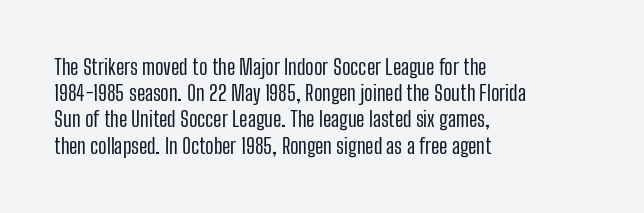
{"italic": "no", "bold": "no", "underline": "no", "align": "left", "line_spacing": "normal", "line_spacing_ratio": 1.25, "letter_spacing": "normal", "letter_spacing_em": 0.0, "glyph_px": 21}
